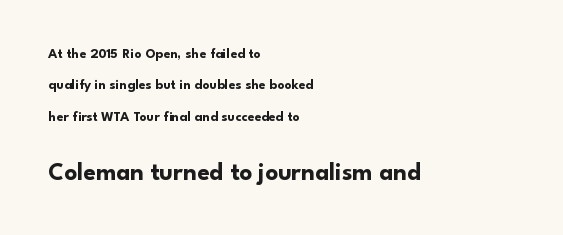
Characters remain perfectly vertical along every line. Here the glyphs are tracked normally, forming tight word shapes. One glance says open: line gaps are wider than usual. The rendering uses a bold face; every stroke is thick and dark. Leftover space on each line is placed entirely after the last word.
